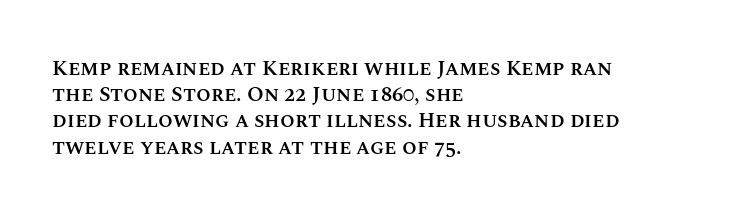
{"italic": "no", "bold": "semi", "underline": "no", "align": "left", "line_spacing": "normal", "line_spacing_ratio": 1.25, "letter_spacing": "normal", "letter_spacing_em": 0.0, "glyph_px": 21}
